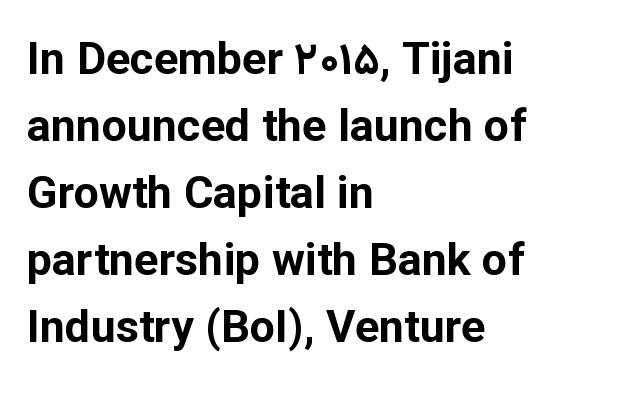
The face used here is proportionally spaced, like ordinary book or web type. Italic? Not at all — the glyphs are vertical. Alignment: flush left. In terms of letterform style, serifs are entirely absent. Look at the stroke-to-counter ratio: heavy, a bold. Vertical spacing — default.
